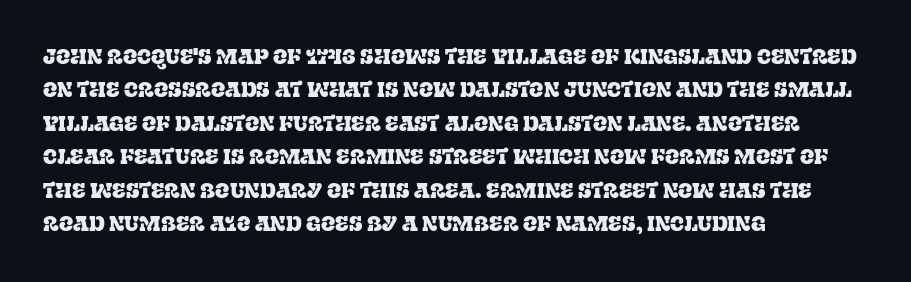
{"italic": "no", "underline": "no", "align": "left", "line_spacing": "normal", "line_spacing_ratio": 1.59, "letter_spacing": "normal", "letter_spacing_em": 0.0, "glyph_px": 21}
